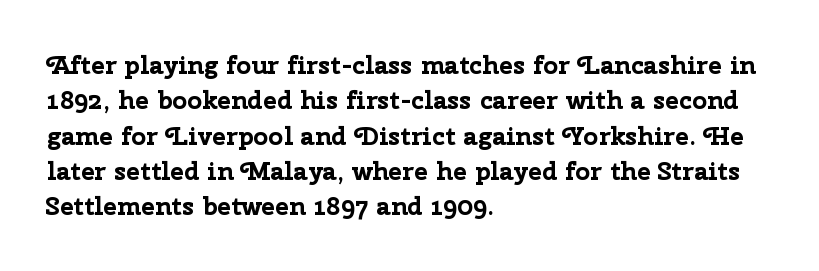
{"italic": "no", "bold": "yes", "underline": "no", "align": "left", "line_spacing": "normal", "line_spacing_ratio": 1.36, "letter_spacing": "normal", "letter_spacing_em": 0.0, "glyph_px": 26}
